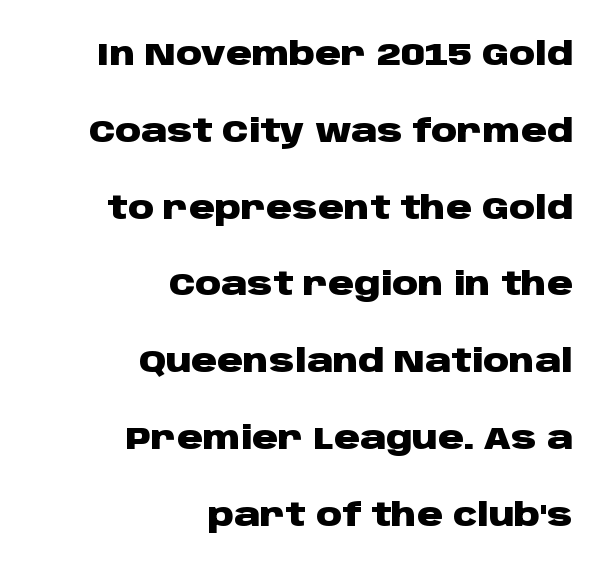
{"serif": "no", "italic": "no", "bold": "yes", "weight": "heavy", "width": "wide", "stroke_contrast": "low", "x_height": "large", "monospaced": "no", "underline": "no", "align": "right", "line_spacing": "loose", "line_spacing_ratio": 2.4, "letter_spacing": "normal", "letter_spacing_em": 0.0, "glyph_px": 32}
